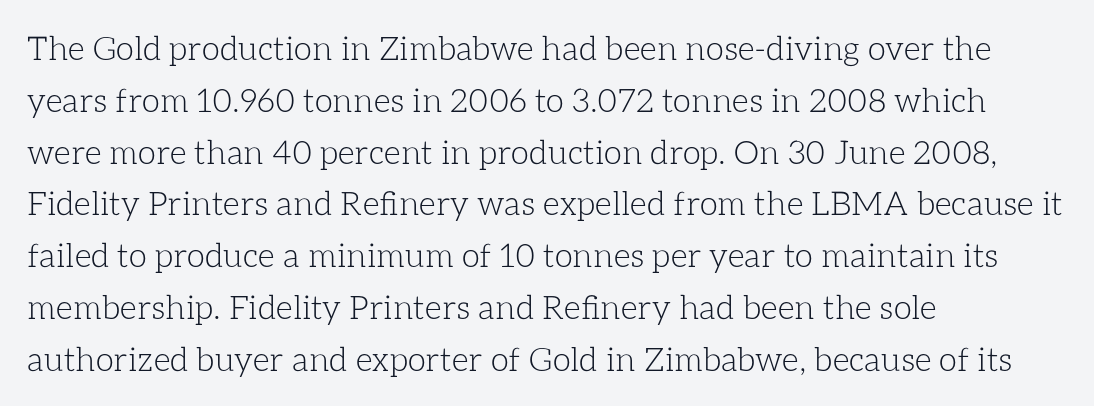
Glance below the letters and you will spot only blank space. The designer left line spacing at the default. This sample uses plain, unmodified letter spacing. You could not count columns in this text — the font is proportionally spaced. The cut favours lightness, reaching ordinary text weight at its darkest. Posture: straight, roman, zero tilt.
